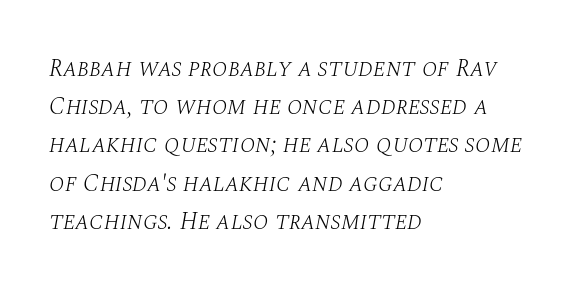
Q: Is the text bold? A: No.
Q: Is the text italic (slanted)? A: Yes, it leans right by about 10 degrees.
Q: Is the text underlined? A: No.
Q: How is the paragraph aligned? A: Left-aligned.
Q: Is the spacing between letters normal or unusually wide? A: Normal.
Q: Is the spacing between lines tight, normal or loose? A: Normal.
